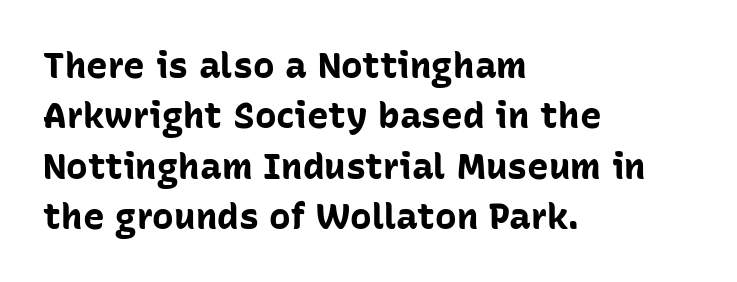
This sample uses plain, unmodified letter spacing. Spacing verdict: proportional, widths tailored to each character. Regarding leading, the lines here are spaced in the standard way. The string is rendered with underlining switched off. A dark, heavy texture on the line: the type is bold.
